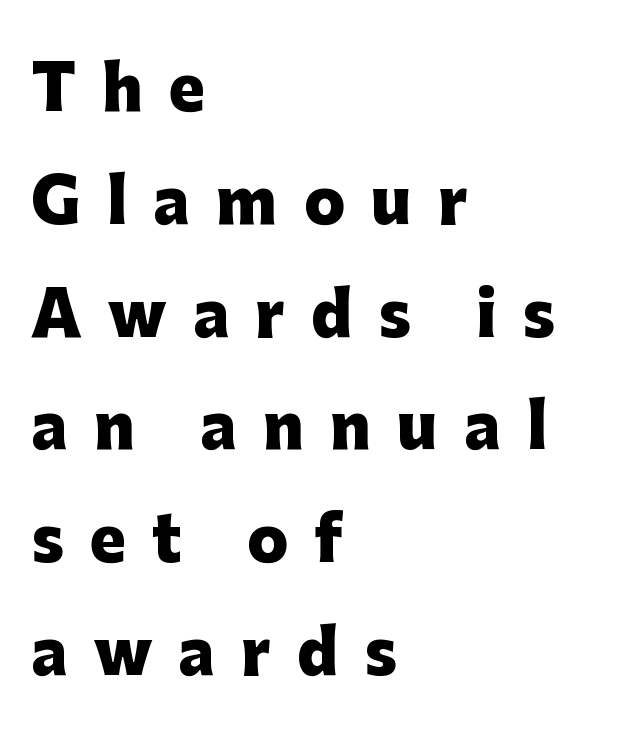
{"serif": "no", "italic": "no", "bold": "yes", "weight": "heavy", "width": "normal", "stroke_contrast": "low", "x_height": "medium", "monospaced": "no", "underline": "no", "align": "left", "line_spacing_ratio": 1.88, "letter_spacing": "wide", "letter_spacing_em": 0.44, "glyph_px": 60}
